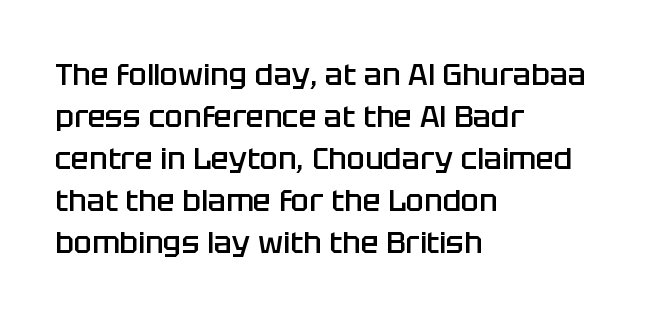
The image shows 30 px semibold sans-serif type, upright; set left-aligned, normal line spacing (1.4x), normal letter spacing, not underlined; low stroke contrast and a large x-height.
